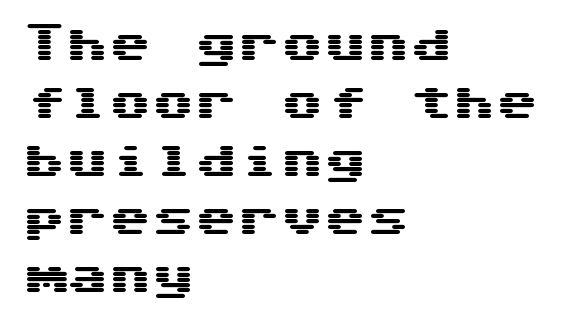
{"serif": "no", "italic": "no", "width": "wide", "stroke_contrast": "medium", "x_height": "medium", "underline": "no", "align": "left", "line_spacing": "normal", "line_spacing_ratio": 1.35, "letter_spacing": "normal", "letter_spacing_em": 0.0, "glyph_px": 43}
